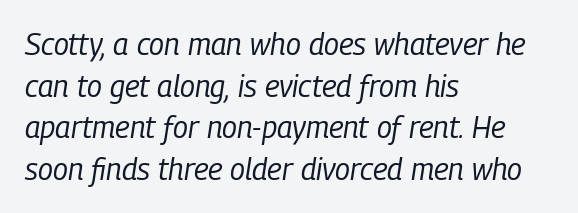
{"italic": "yes", "lean": "right", "slant_degrees": 9, "bold": "no", "weight": "regular", "width": "condensed", "stroke_contrast": "low", "x_height": "medium", "monospaced": "no", "underline": "no", "align": "left", "line_spacing": "normal", "line_spacing_ratio": 1.39, "letter_spacing": "normal", "letter_spacing_em": 0.0, "glyph_px": 30}
